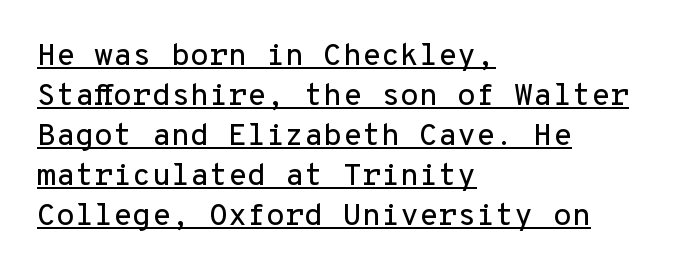
{"serif": "no", "italic": "no", "width": "normal", "stroke_contrast": "low", "x_height": "medium", "monospaced": "yes", "underline": "yes", "align": "left", "line_spacing": "normal", "line_spacing_ratio": 1.29, "letter_spacing": "normal", "letter_spacing_em": 0.0, "glyph_px": 31}
